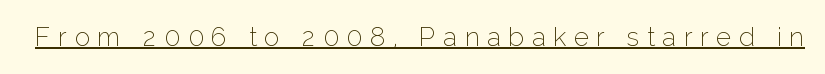
Q: Is the text bold? A: No.
Q: Is the text italic (slanted)? A: No, it is upright.
Q: Is the text underlined? A: Yes.
Q: Is the spacing between letters normal or unusually wide? A: Unusually wide.
